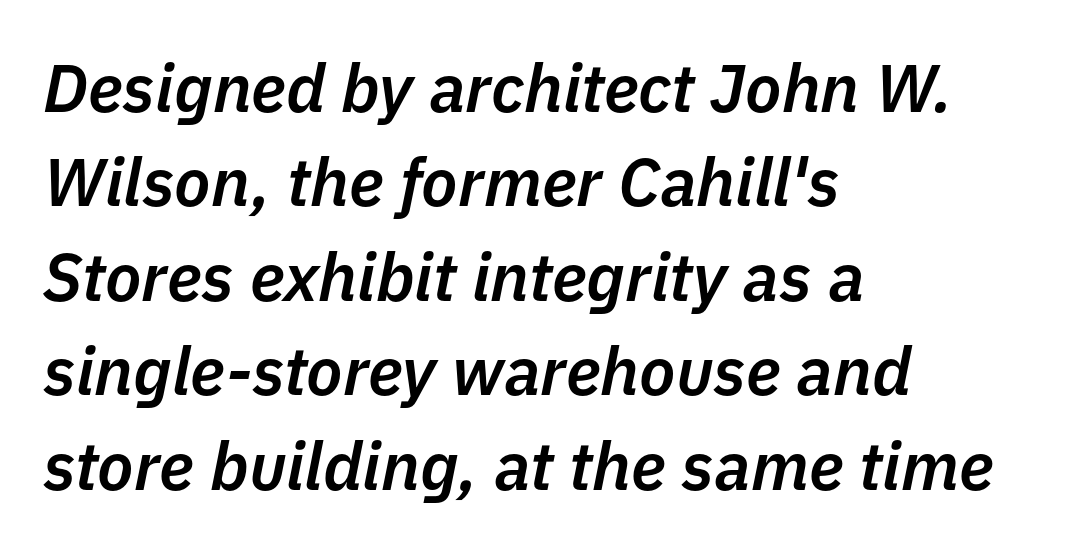
The image shows 67 px semibold type, italic (leaning right); set left-aligned, normal line spacing (1.41x), normal letter spacing, not underlined; low stroke contrast and a medium x-height.
